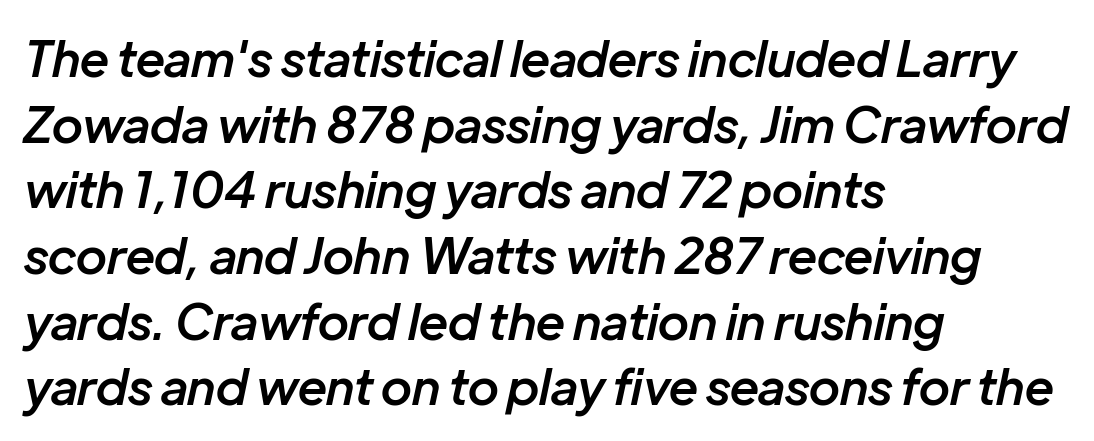
{"italic": "yes", "lean": "right", "slant_degrees": 12, "bold": "semi", "weight": "semibold", "width": "normal", "stroke_contrast": "low", "x_height": "medium", "monospaced": "no", "underline": "no", "align": "left", "line_spacing": "normal", "line_spacing_ratio": 1.34, "letter_spacing": "normal", "letter_spacing_em": 0.0, "glyph_px": 49}
